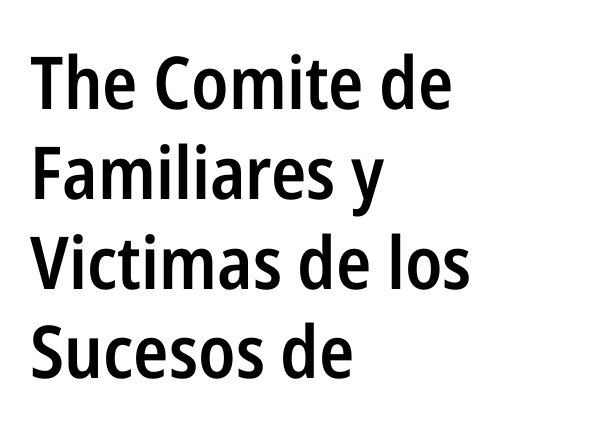
Letters rest on an invisible, unmarked baseline. A typesetter would mark this as roman, not italic. Think of a printed novel: that variable character pitch is what you see here. This rendering employs a face without finishing strokes, i.e., a sans-serif. The tracking reads as untouched default to a designer's eye.
